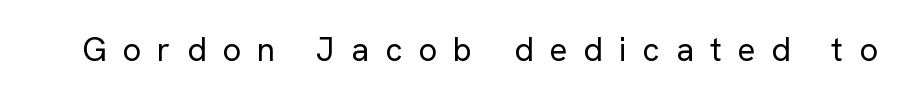
Q: Is the text bold? A: No.
Q: Is the text italic (slanted)? A: No, it is upright.
Q: Is the typeface a serif or a sans-serif typeface? A: Sans-serif.
Q: Is the text underlined? A: No.
Q: Is the spacing between letters normal or unusually wide? A: Unusually wide.
Q: Width (condensed, normal, or wide)? A: Normal.
Q: Stroke contrast? A: Low.
Q: x-height? A: Medium.
Q: Monospaced? A: No.
